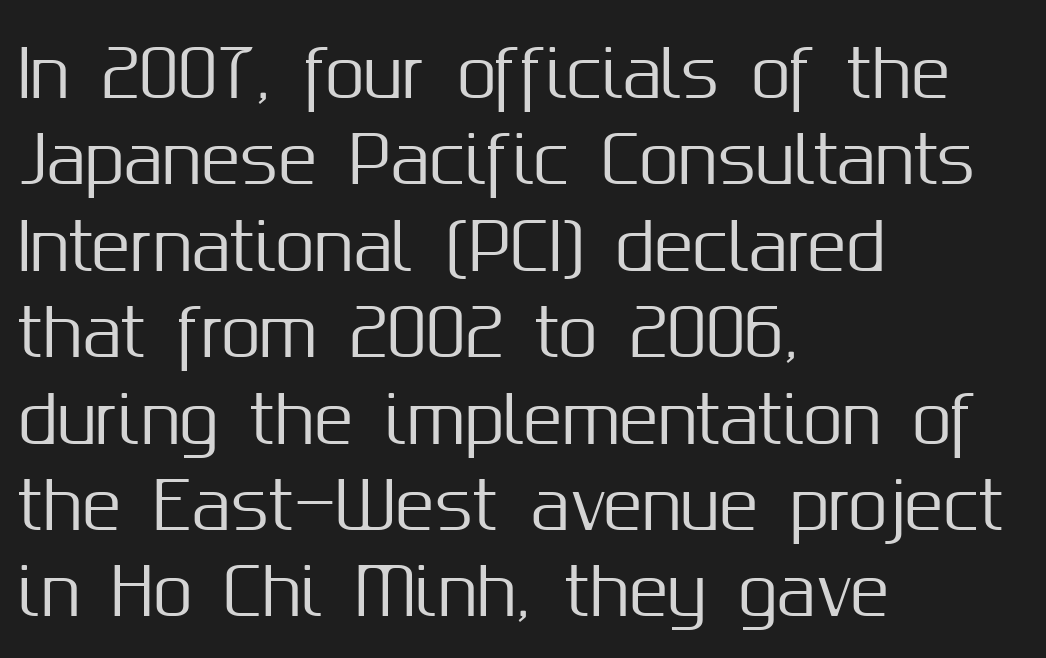
{"serif": "no", "italic": "no", "width": "normal", "stroke_contrast": "medium", "x_height": "medium", "monospaced": "no", "underline": "no", "align": "left", "line_spacing": "normal", "line_spacing_ratio": 1.35, "letter_spacing": "normal", "letter_spacing_em": 0.0, "glyph_px": 64}
